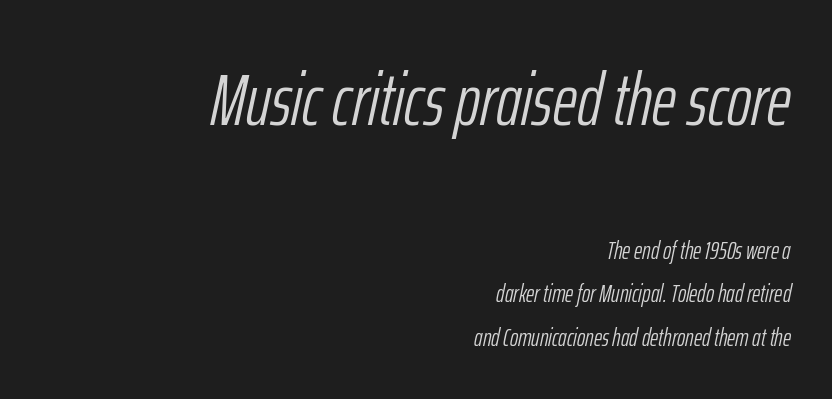
Q: Is the text bold? A: No.
Q: Is the text italic (slanted)? A: Yes, it leans right by about 12 degrees.
Q: Is the text underlined? A: No.
Q: How is the paragraph aligned? A: Right-aligned.
Q: Is the spacing between letters normal or unusually wide? A: Normal.
Q: Which block of text is set in a larger size, the first (top) or the second (bottom)? A: The first (top) one.
Q: Width (condensed, normal, or wide)? A: Condensed.
Q: Stroke contrast? A: Low.
Q: x-height? A: Medium.
Q: Monospaced? A: No.
